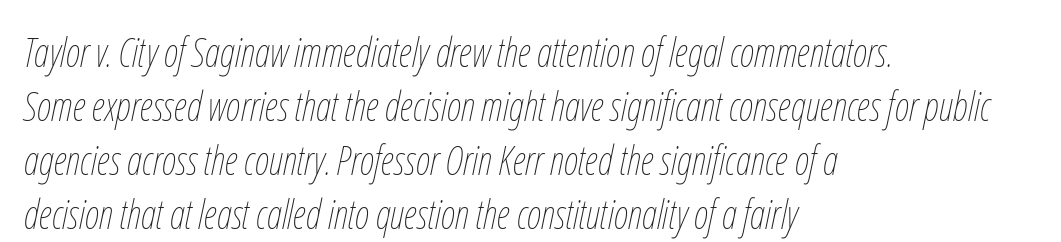
Q: Is the text bold? A: No.
Q: Is the text italic (slanted)? A: Yes, it leans right by about 12 degrees.
Q: Is the text underlined? A: No.
Q: How is the paragraph aligned? A: Left-aligned.
Q: Is the spacing between letters normal or unusually wide? A: Normal.
Q: Is the spacing between lines tight, normal or loose? A: Normal.
Q: Width (condensed, normal, or wide)? A: Condensed.
Q: Stroke contrast? A: Low.
Q: x-height? A: Medium.
Q: Monospaced? A: No.
